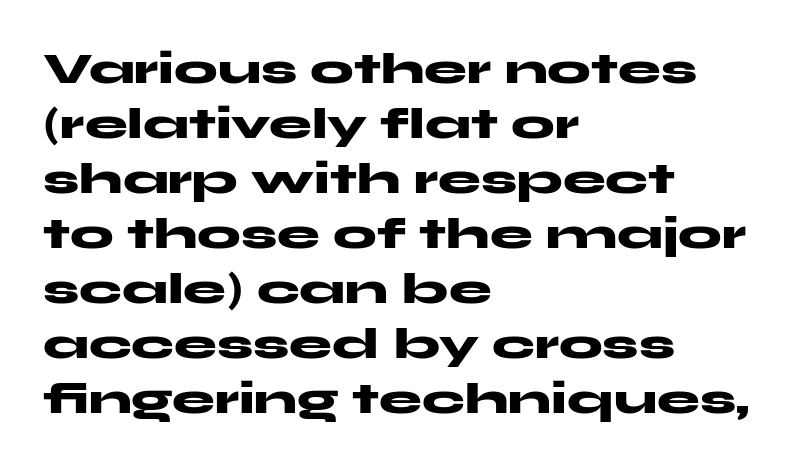
The image shows 43 px heavy, wide sans-serif type, upright; set left-aligned, normal line spacing (1.28x), normal letter spacing, not underlined; medium stroke contrast and a medium x-height.
